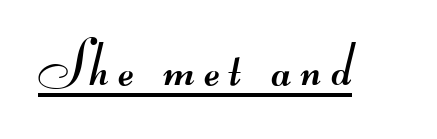
Q: Is the text bold? A: No.
Q: Is the typeface a serif or a sans-serif typeface? A: Sans-serif.
Q: Is the text underlined? A: Yes.
Q: Width (condensed, normal, or wide)? A: Wide.
Q: Stroke contrast? A: Medium.
Q: Monospaced? A: No.
